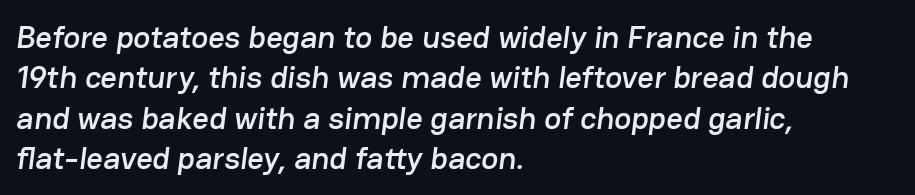
The image shows 32 px sans-serif type; set left-aligned, normal line spacing (1.26x), normal letter spacing, not underlined; low stroke contrast and a medium x-height.
